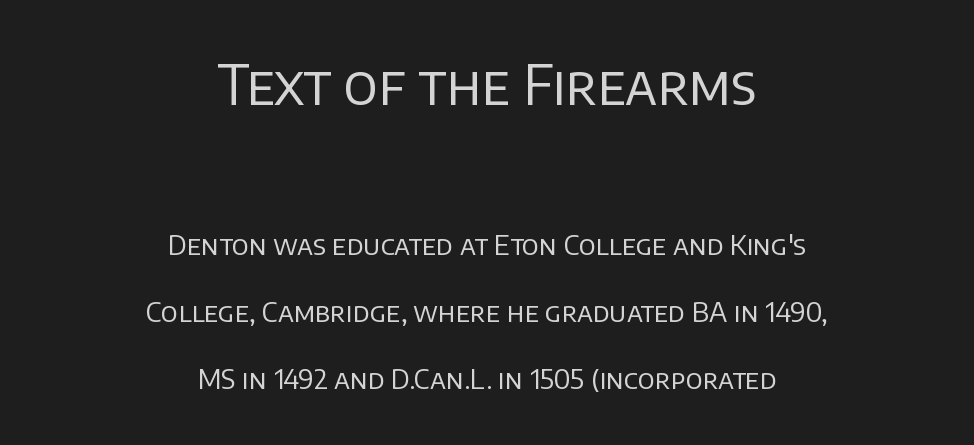
{"serif": "no", "italic": "no", "bold": "no", "weight": "regular", "width": "normal", "stroke_contrast": "low", "x_height": "large", "monospaced": "no", "underline": "no", "align": "center", "line_spacing": "loose", "line_spacing_ratio": 2.49, "letter_spacing": "normal", "letter_spacing_em": 0.0, "larger_block": "first", "size_ratio": 2.0, "glyph_px": 54}
